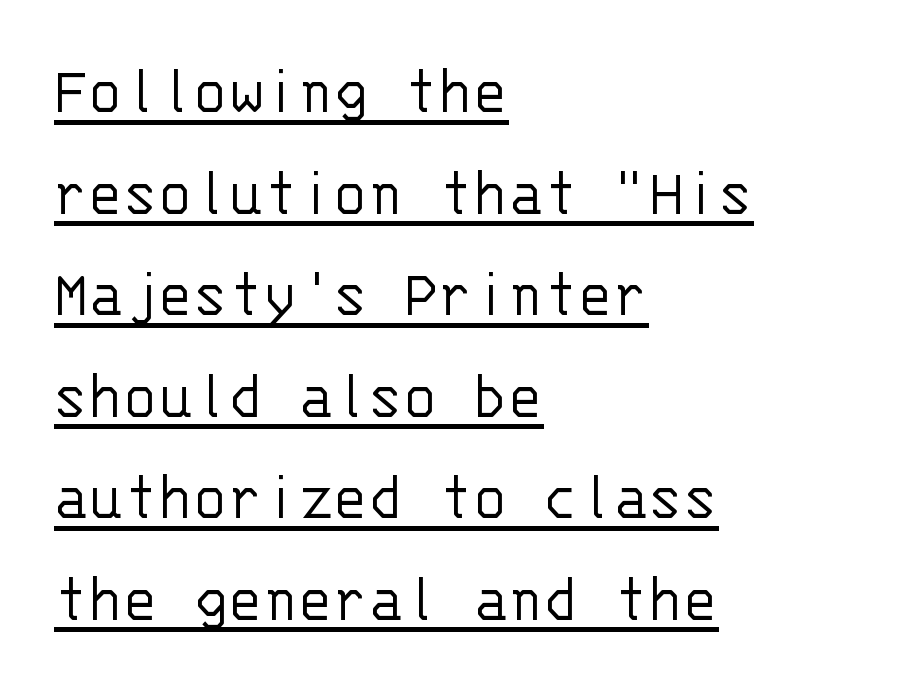
Q: Is the text bold? A: No.
Q: Is the text italic (slanted)? A: No, it is upright.
Q: Is the typeface a serif or a sans-serif typeface? A: Sans-serif.
Q: Is the text underlined? A: Yes.
Q: How is the paragraph aligned? A: Left-aligned.
Q: Is the spacing between letters normal or unusually wide? A: Normal.
Q: Is the spacing between lines tight, normal or loose? A: Normal.
Q: Width (condensed, normal, or wide)? A: Normal.
Q: Stroke contrast? A: Low.
Q: x-height? A: Large.
Q: Monospaced? A: Yes.
